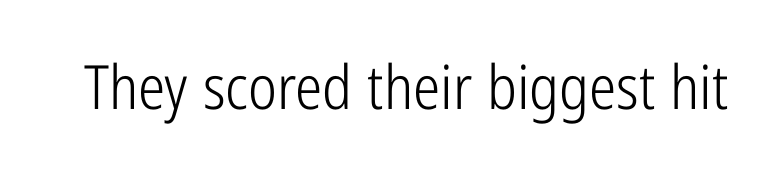
Q: Is the text bold? A: No.
Q: Is the text italic (slanted)? A: No, it is upright.
Q: Is the typeface a serif or a sans-serif typeface? A: Sans-serif.
Q: Is the text underlined? A: No.
Q: Is the spacing between letters normal or unusually wide? A: Normal.
Q: Width (condensed, normal, or wide)? A: Condensed.
Q: Stroke contrast? A: Low.
Q: x-height? A: Medium.
Q: Monospaced? A: No.
